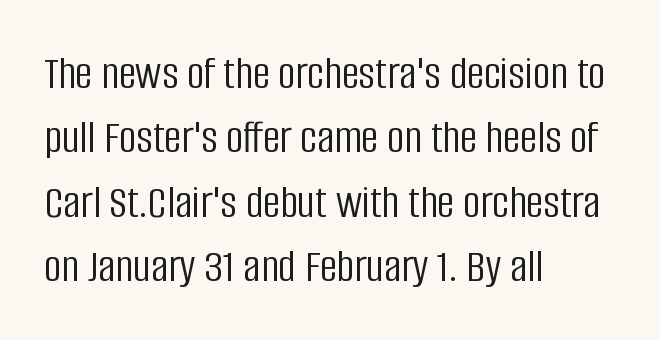
{"serif": "no", "italic": "no", "bold": "no", "weight": "light", "width": "condensed", "stroke_contrast": "low", "x_height": "large", "monospaced": "no", "underline": "no", "align": "left", "line_spacing": "normal", "line_spacing_ratio": 1.34, "letter_spacing": "normal", "letter_spacing_em": 0.0, "glyph_px": 48}
